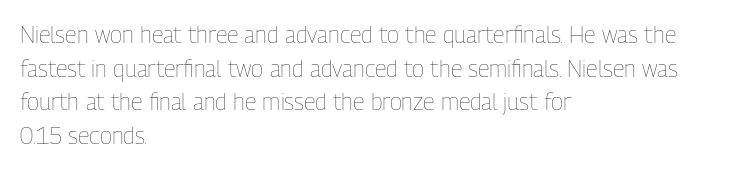
What stands out about the letter spacing? Nothing — it is the standard amount. Type without underlining. You can tell it's not italic because the verticals are truly vertical. Is there much room between lines? A standard amount, neither cramped nor airy.
